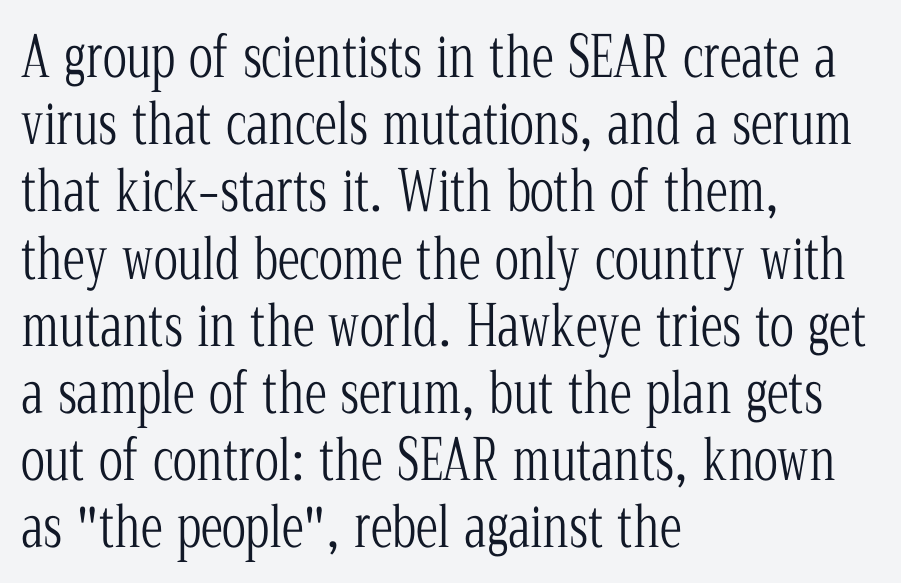
{"serif": "yes", "italic": "no", "bold": "no", "weight": "light", "width": "condensed", "stroke_contrast": "low", "x_height": "medium", "monospaced": "no", "underline": "no", "align": "left", "line_spacing_ratio": 1.2, "letter_spacing": "normal", "letter_spacing_em": 0.0, "glyph_px": 56}
